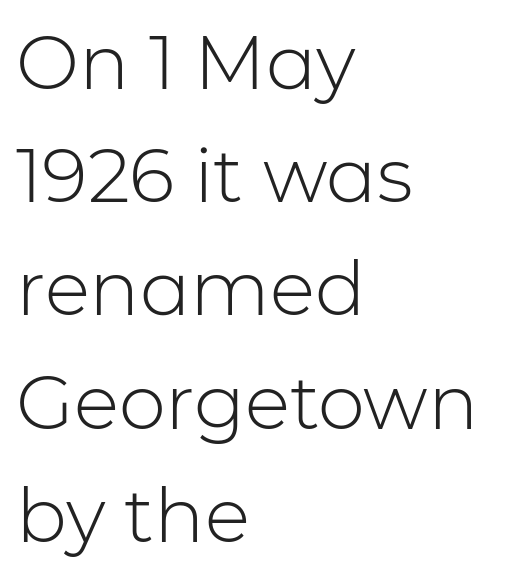
Default kerning and tracking; the words read as compact shapes. Notice how the passage keeps a crisp vertical edge on the left only. The specimen reads as upright at a glance. The font sits on the lighter half of the weight spectrum, regular included. Any mark beneath the type? The region is blank. These lines are composed in type without serifs.
